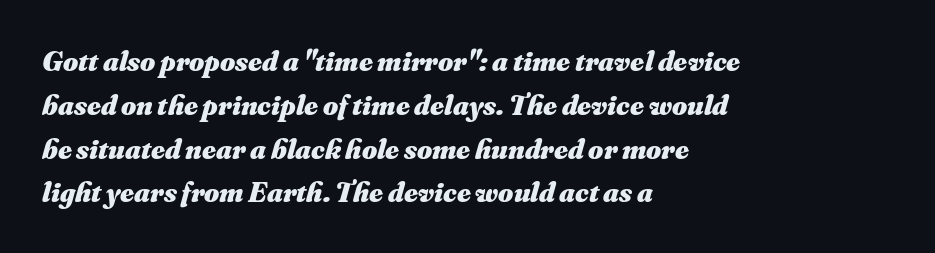
{"italic": "yes", "lean": "right", "slant_degrees": 16, "bold": "yes", "weight": "heavy", "width": "normal", "stroke_contrast": "medium", "x_height": "small", "monospaced": "no", "underline": "no", "align": "left", "line_spacing": "normal", "line_spacing_ratio": 1.51, "letter_spacing": "normal", "letter_spacing_em": 0.0, "glyph_px": 29}
